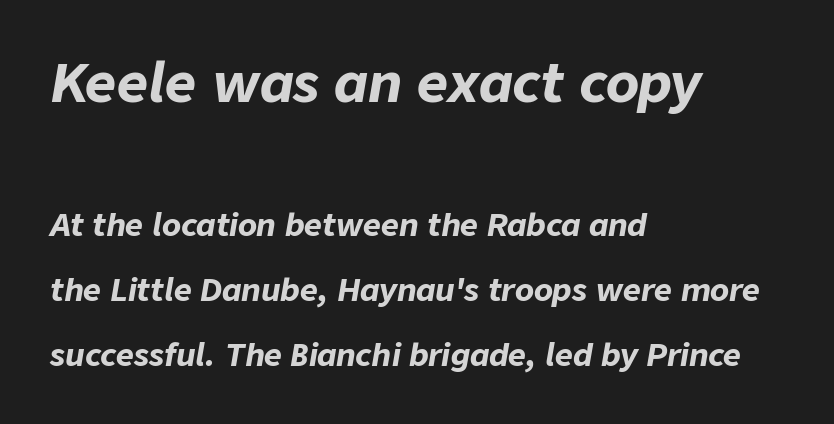
The image shows 54 px bold type, italic (leaning right); set left-aligned, loose line spacing (2.09x), normal letter spacing, not underlined; the first (top) block is 1.74x larger; low stroke contrast and a medium x-height.
